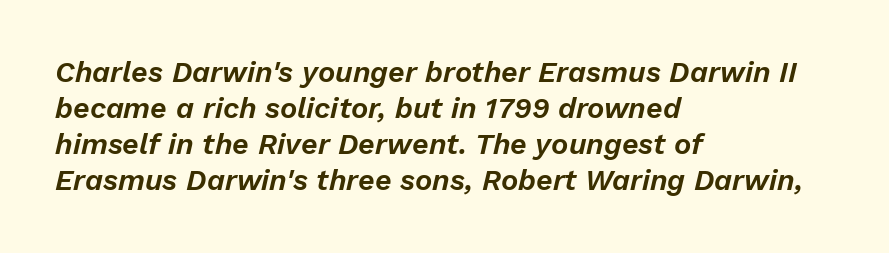
Q: Is the text italic (slanted)? A: Yes, it leans right by about 13 degrees.
Q: Is the text underlined? A: No.
Q: How is the paragraph aligned? A: Left-aligned.
Q: Is the spacing between letters normal or unusually wide? A: Normal.
Q: Width (condensed, normal, or wide)? A: Normal.
Q: Stroke contrast? A: Low.
Q: x-height? A: Medium.
Q: Monospaced? A: No.
